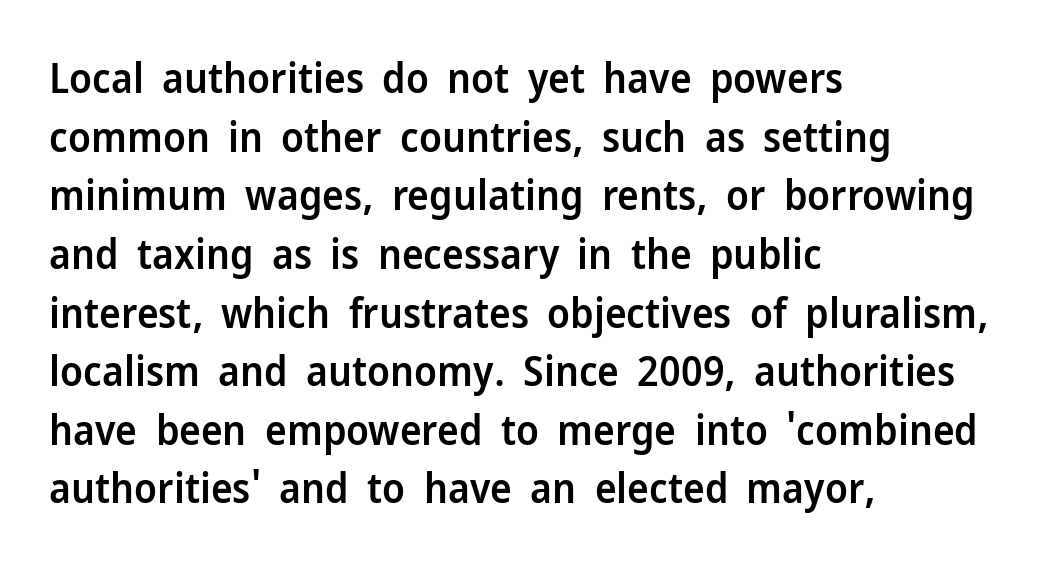
Varying glyph widths throughout — classic text-font behaviour. Stems and bowls a touch heavier than normal — semibold. Casual observation: everything's shoved over to the left. The gap between lines stays unmarked. Interline gaps are of average width in this sample.
